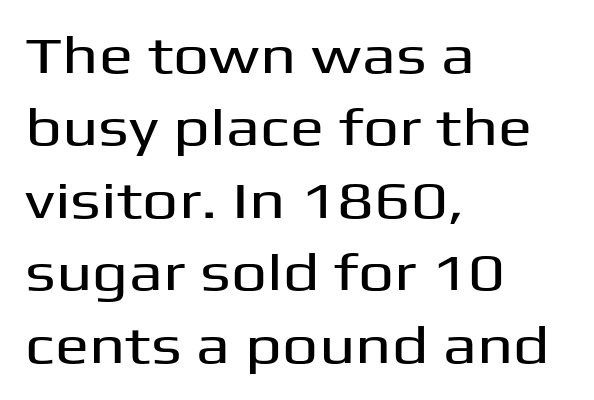
A classic flush-left, rag-right setting is used for this passage. Nope, not italic — everything's standing straight. Spacing verdict: proportional, widths tailored to each character. Each letter's strokes conclude bluntly, with no projecting serifs. No extra tracking has been applied to these lines. If you measured baseline to baseline, you'd find a middling distance.
